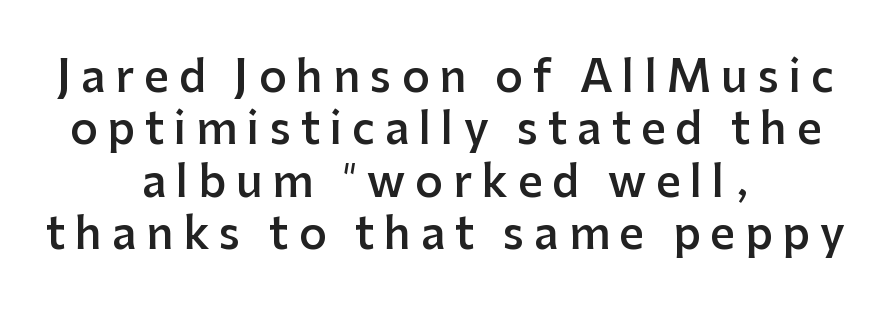
The image shows 43 px semibold sans-serif type, upright; set centered, line spacing 1.22x, unusually wide letter spacing (+0.23 em), not underlined; low stroke contrast and a medium x-height.
